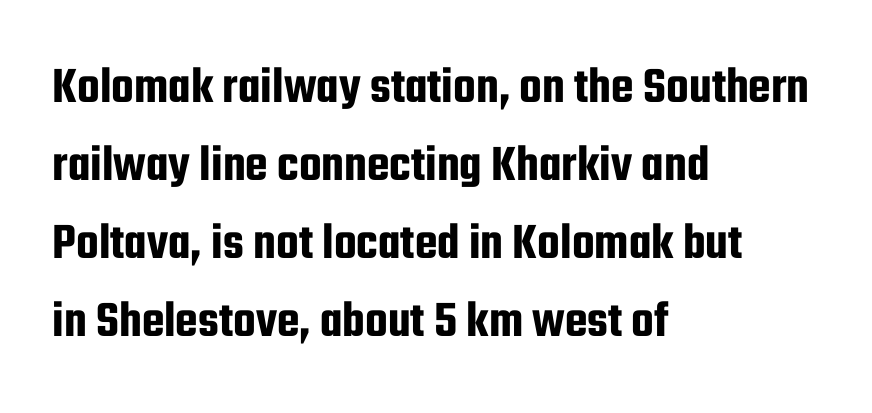
Q: Is the text italic (slanted)? A: No, it is upright.
Q: Is the typeface a serif or a sans-serif typeface? A: Sans-serif.
Q: Is the text underlined? A: No.
Q: How is the paragraph aligned? A: Left-aligned.
Q: Is the spacing between letters normal or unusually wide? A: Normal.
Q: Is the spacing between lines tight, normal or loose? A: Normal.
Q: Width (condensed, normal, or wide)? A: Condensed.
Q: Stroke contrast? A: Low.
Q: x-height? A: Medium.
Q: Monospaced? A: No.
